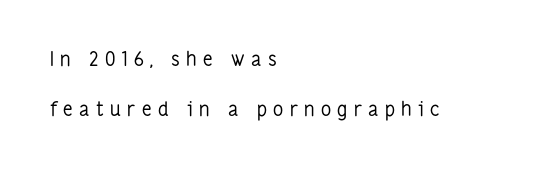
In terms of posture, this sample is upright. What's the leading like? Stretched, with rows far apart. Check under the words: just untouched page. Bold? No — there's no thickening of the strokes.
